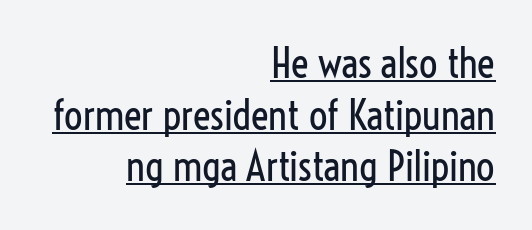
{"serif": "no", "italic": "no", "bold": "no", "weight": "regular", "width": "condensed", "stroke_contrast": "low", "x_height": "medium", "monospaced": "no", "underline": "yes", "align": "right", "line_spacing": "normal", "line_spacing_ratio": 1.26, "letter_spacing": "normal", "letter_spacing_em": 0.0, "glyph_px": 41}
